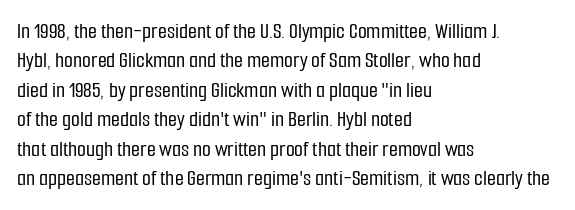
Q: Is the text italic (slanted)? A: No, it is upright.
Q: Is the text underlined? A: No.
Q: How is the paragraph aligned? A: Left-aligned.
Q: Is the spacing between letters normal or unusually wide? A: Normal.
Q: Is the spacing between lines tight, normal or loose? A: Normal.
